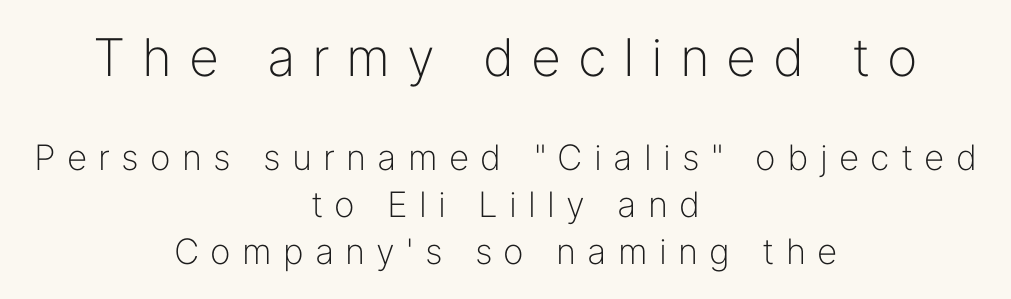
Q: Is the text bold? A: No.
Q: Is the text italic (slanted)? A: No, it is upright.
Q: Is the typeface a serif or a sans-serif typeface? A: Sans-serif.
Q: Is the text underlined? A: No.
Q: How is the paragraph aligned? A: Centered.
Q: Is the spacing between letters normal or unusually wide? A: Unusually wide.
Q: Is the spacing between lines tight, normal or loose? A: Normal.
Q: Which block of text is set in a larger size, the first (top) or the second (bottom)? A: The first (top) one.
Q: Width (condensed, normal, or wide)? A: Normal.
Q: Stroke contrast? A: Low.
Q: x-height? A: Medium.
Q: Monospaced? A: No.
